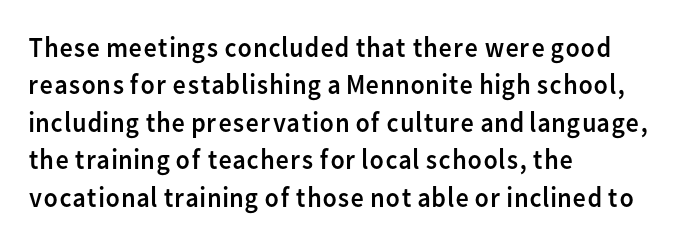
{"serif": "no", "italic": "no", "bold": "no", "weight": "regular", "width": "normal", "stroke_contrast": "low", "x_height": "medium", "monospaced": "no", "underline": "no", "align": "left", "line_spacing": "normal", "line_spacing_ratio": 1.29, "letter_spacing": "normal", "letter_spacing_em": 0.0, "glyph_px": 29}
